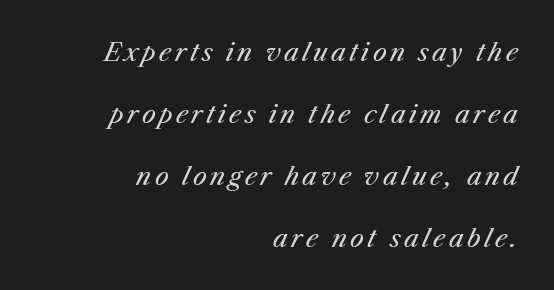
{"italic": "yes", "lean": "right", "slant_degrees": 23, "bold": "no", "underline": "no", "align": "right", "line_spacing": "loose", "line_spacing_ratio": 2.48, "glyph_px": 25}
